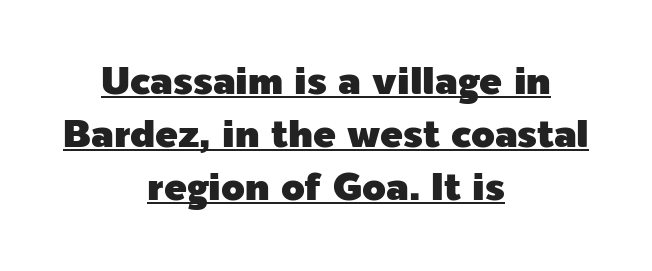
{"serif": "no", "italic": "no", "width": "normal", "x_height": "medium", "monospaced": "no", "underline": "yes", "align": "center", "line_spacing": "normal", "line_spacing_ratio": 1.4, "letter_spacing": "normal", "letter_spacing_em": 0.0, "glyph_px": 38}
